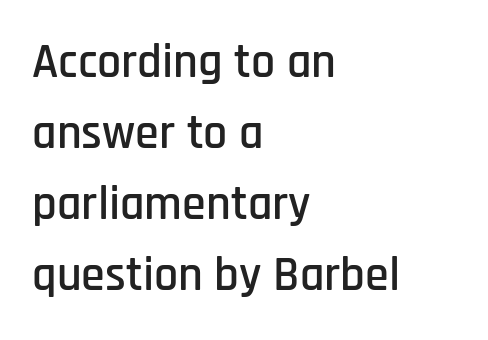
What kind of face is this? One without serifs — a sans. These lines stack with their left ends in a neat column. The specimen omits any rule beneath the text block's lines. How are the letters spaced? Ordinarily, with no added tracking. Each letter keeps its own natural width here, so spacing adapts to shape.
